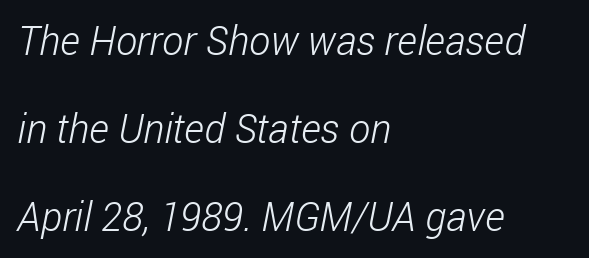
{"serif": "no", "bold": "no", "weight": "light", "width": "condensed", "stroke_contrast": "low", "x_height": "medium", "monospaced": "no", "underline": "no", "align": "left", "line_spacing": "loose", "line_spacing_ratio": 2.2, "letter_spacing": "normal", "letter_spacing_em": 0.0, "glyph_px": 40}
